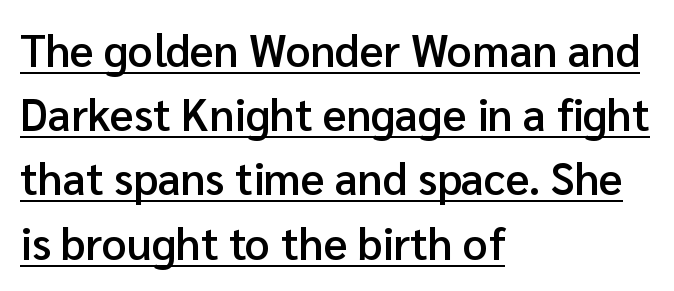
{"serif": "no", "italic": "no", "bold": "semi", "weight": "semibold", "width": "normal", "stroke_contrast": "low", "x_height": "medium", "monospaced": "no", "underline": "yes", "align": "left", "line_spacing": "normal", "line_spacing_ratio": 1.46, "letter_spacing": "normal", "letter_spacing_em": 0.0, "glyph_px": 44}
